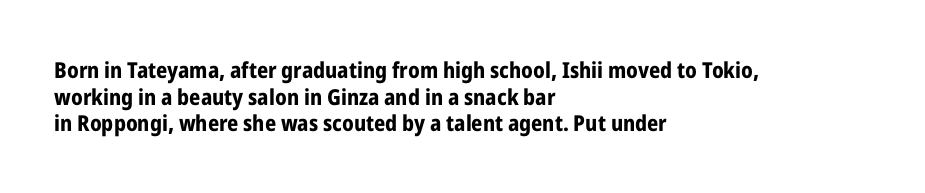
Which margin do the lines hug? The left one — the right edge is uneven. Weight check: bold — yes, fully. Tracking here is standard; glyphs follow each other at the usual distance. Unlike italic type, these characters show no tilt at all. Just letters on the line, the space beneath them empty.
